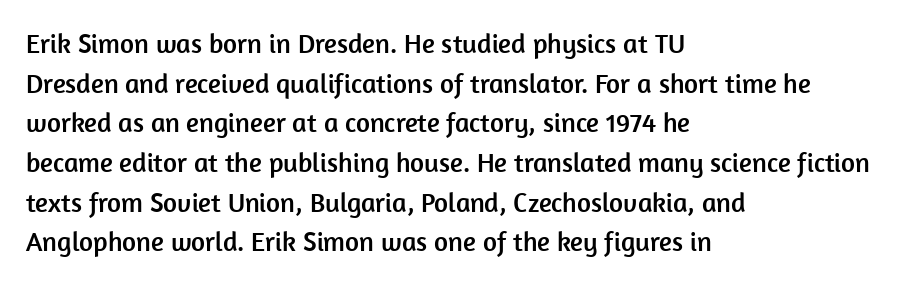
Q: Is the text italic (slanted)? A: No, it is upright.
Q: Is the text underlined? A: No.
Q: How is the paragraph aligned? A: Left-aligned.
Q: Is the spacing between letters normal or unusually wide? A: Normal.
Q: Is the spacing between lines tight, normal or loose? A: Normal.
